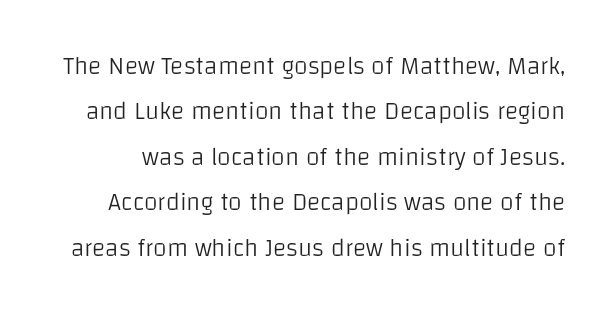
Descender tails drop into unmarked territory. Designer's note — italics off, roman on. The rendering keeps characters at their native spacing. Counters stay open thanks to moderate or lighter strokes.
